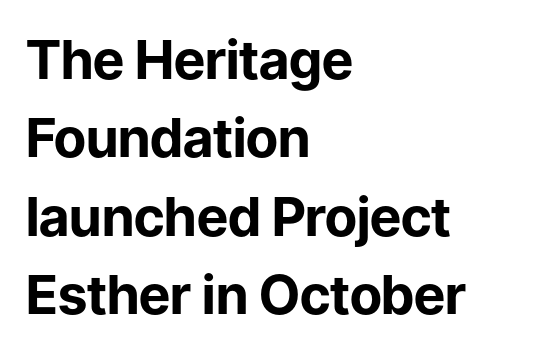
The image shows 54 px bold sans-serif type, upright; set left-aligned, normal line spacing (1.45x), normal letter spacing, not underlined; low stroke contrast and a medium x-height.
